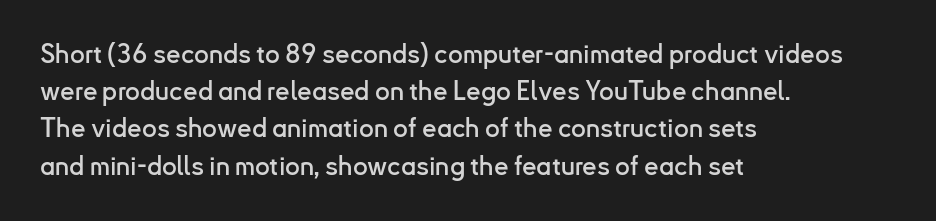
{"italic": "no", "underline": "no", "align": "left", "line_spacing": "normal", "line_spacing_ratio": 1.43, "letter_spacing": "normal", "letter_spacing_em": 0.0, "glyph_px": 26}
